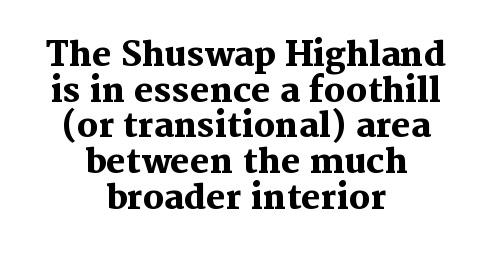
Q: Is the text bold? A: Yes.
Q: Is the text italic (slanted)? A: No, it is upright.
Q: Is the typeface a serif or a sans-serif typeface? A: Serif.
Q: Is the text underlined? A: No.
Q: How is the paragraph aligned? A: Centered.
Q: Is the spacing between letters normal or unusually wide? A: Normal.
Q: Is the spacing between lines tight, normal or loose? A: Tight.
Q: Width (condensed, normal, or wide)? A: Normal.
Q: Stroke contrast? A: Medium.
Q: x-height? A: Medium.
Q: Monospaced? A: No.
